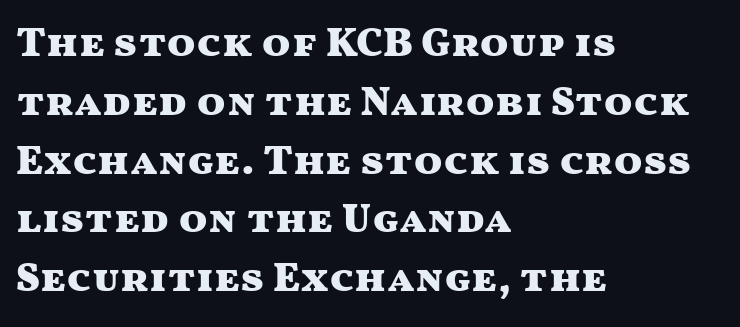
Q: Is the text bold? A: Yes.
Q: Is the text italic (slanted)? A: No, it is upright.
Q: Is the typeface a serif or a sans-serif typeface? A: Sans-serif.
Q: Is the text underlined? A: No.
Q: How is the paragraph aligned? A: Left-aligned.
Q: Is the spacing between letters normal or unusually wide? A: Normal.
Q: Is the spacing between lines tight, normal or loose? A: Normal.
Q: Width (condensed, normal, or wide)? A: Wide.
Q: Stroke contrast? A: Medium.
Q: x-height? A: Medium.
Q: Monospaced? A: No.
